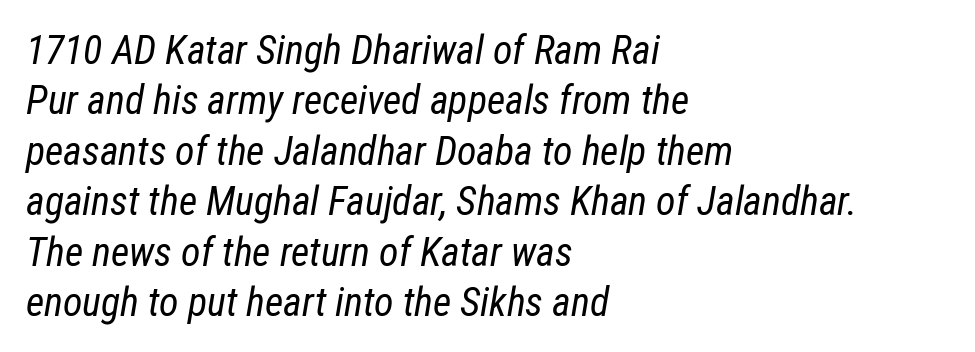
{"italic": "yes", "lean": "right", "slant_degrees": 12, "bold": "no", "weight": "regular", "width": "condensed", "stroke_contrast": "low", "x_height": "medium", "monospaced": "no", "underline": "no", "align": "left", "line_spacing": "normal", "line_spacing_ratio": 1.26, "letter_spacing": "normal", "letter_spacing_em": 0.0, "glyph_px": 40}
